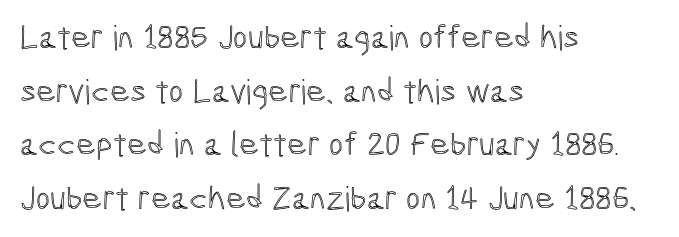
{"italic": "no", "width": "condensed", "x_height": "medium", "monospaced": "no", "underline": "no", "align": "left", "line_spacing": "normal", "line_spacing_ratio": 1.58, "letter_spacing": "normal", "letter_spacing_em": 0.0, "glyph_px": 34}
